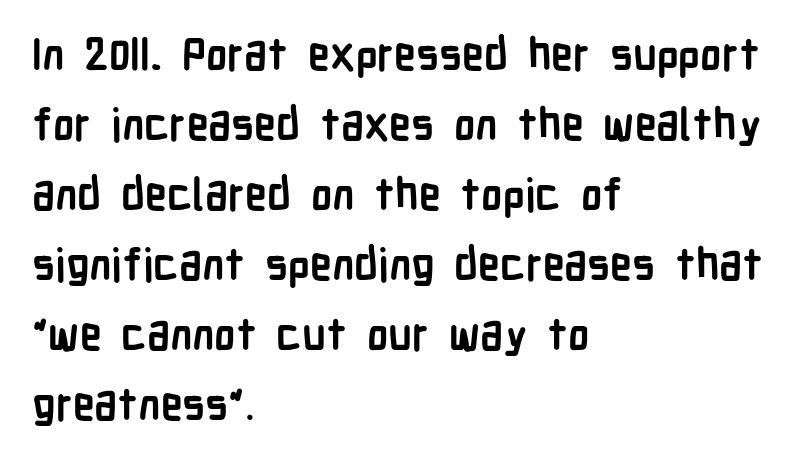
Is the block centered? No — it sits flush against the left margin. Leading: standard. This sample uses an upright cut, with every glyph sitting square on the baseline. The letterforms sit shoulder to shoulder at normal distance. Regarding serifs, this sample does without them.
